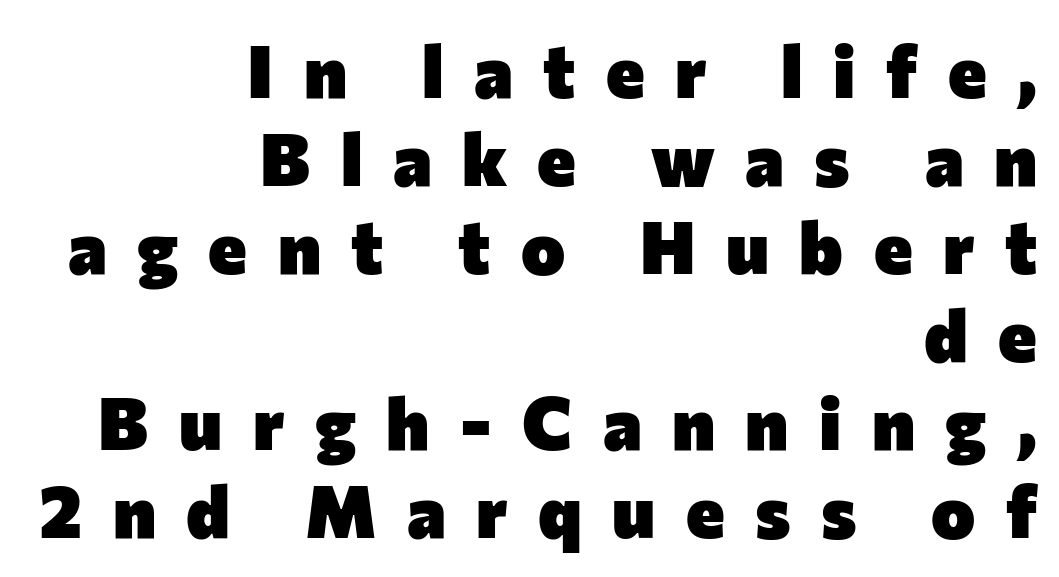
Q: Is the text bold? A: Yes.
Q: Is the text italic (slanted)? A: No, it is upright.
Q: Is the typeface a serif or a sans-serif typeface? A: Sans-serif.
Q: Is the text underlined? A: No.
Q: How is the paragraph aligned? A: Right-aligned.
Q: Is the spacing between letters normal or unusually wide? A: Unusually wide.
Q: Width (condensed, normal, or wide)? A: Normal.
Q: Stroke contrast? A: Low.
Q: x-height? A: Medium.
Q: Monospaced? A: No.
